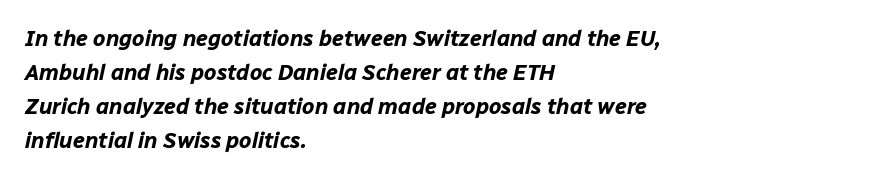
Q: Is the text bold? A: Yes.
Q: Is the text italic (slanted)? A: Yes, it leans right by about 12 degrees.
Q: Is the text underlined? A: No.
Q: How is the paragraph aligned? A: Left-aligned.
Q: Is the spacing between letters normal or unusually wide? A: Normal.
Q: Is the spacing between lines tight, normal or loose? A: Normal.
